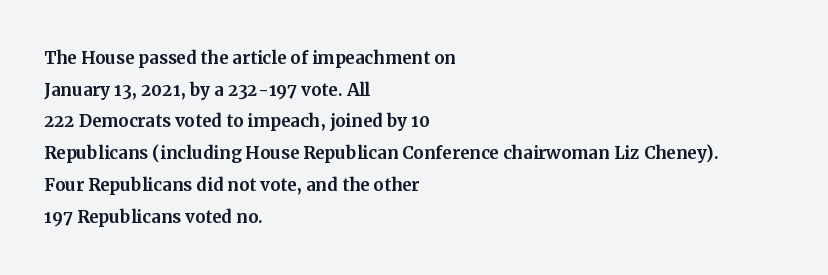
The image shows 23 px text type, upright; set left-aligned, normal line spacing (1.38x), normal letter spacing, not underlined.
